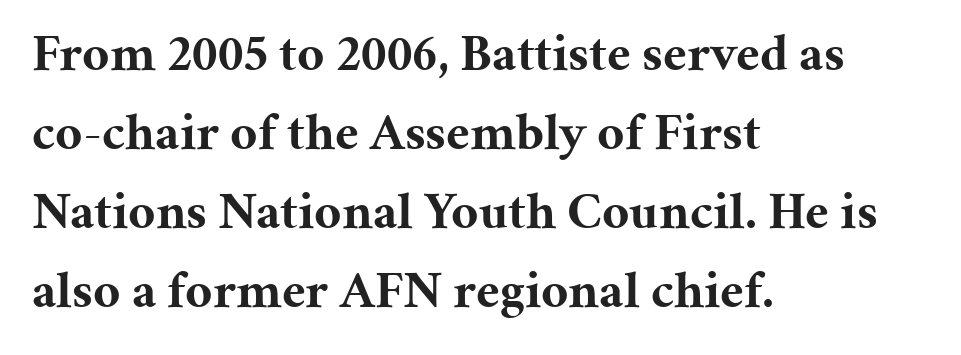
Q: Is the text bold? A: Yes.
Q: Is the text italic (slanted)? A: No, it is upright.
Q: Is the typeface a serif or a sans-serif typeface? A: Serif.
Q: Is the text underlined? A: No.
Q: How is the paragraph aligned? A: Left-aligned.
Q: Is the spacing between letters normal or unusually wide? A: Normal.
Q: Is the spacing between lines tight, normal or loose? A: Normal.
Q: Width (condensed, normal, or wide)? A: Normal.
Q: Stroke contrast? A: Medium.
Q: x-height? A: Medium.
Q: Monospaced? A: No.
